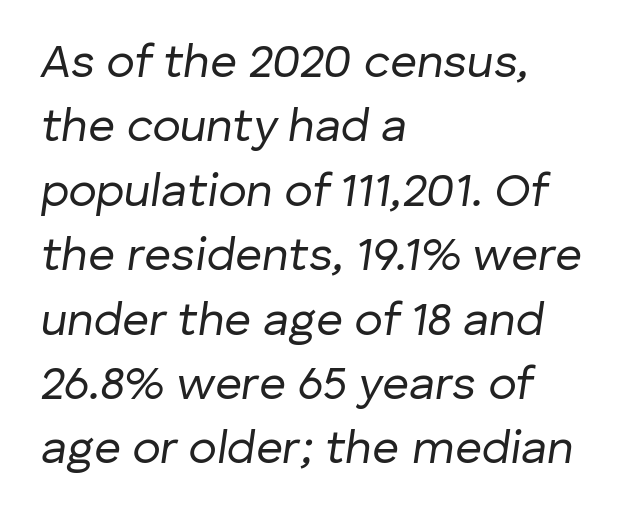
Q: Is the text bold? A: No.
Q: Is the text italic (slanted)? A: Yes, it leans right by about 8 degrees.
Q: Is the text underlined? A: No.
Q: How is the paragraph aligned? A: Left-aligned.
Q: Is the spacing between letters normal or unusually wide? A: Normal.
Q: Is the spacing between lines tight, normal or loose? A: Normal.
Q: Width (condensed, normal, or wide)? A: Normal.
Q: Stroke contrast? A: Low.
Q: x-height? A: Medium.
Q: Monospaced? A: No.
